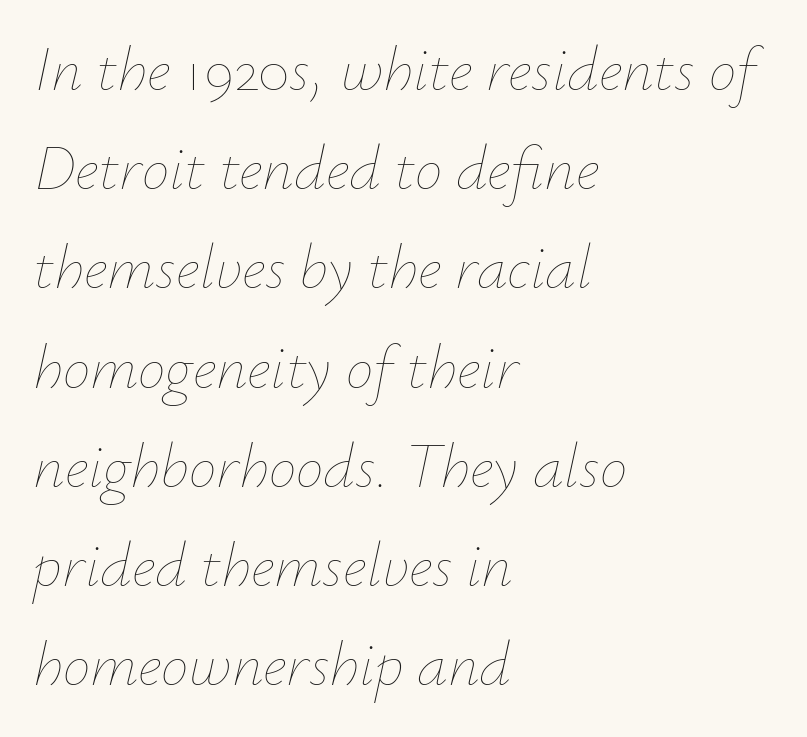
{"italic": "yes", "lean": "right", "slant_degrees": 12, "bold": "no", "weight": "thin", "width": "normal", "stroke_contrast": "low", "x_height": "small", "monospaced": "no", "underline": "no", "align": "left", "line_spacing": "normal", "line_spacing_ratio": 1.6, "letter_spacing": "normal", "letter_spacing_em": 0.0, "glyph_px": 62}
